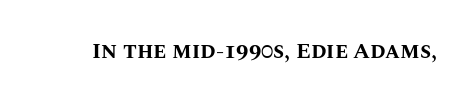
Q: Is the text bold? A: Yes.
Q: Is the text italic (slanted)? A: No, it is upright.
Q: Is the text underlined? A: No.
Q: Is the spacing between letters normal or unusually wide? A: Normal.
